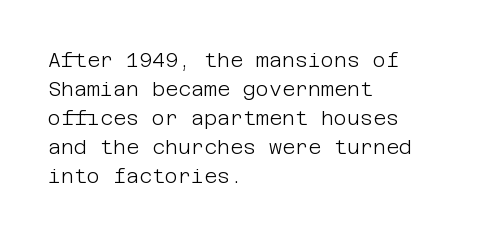
The image shows 20 px text type, upright; set left-aligned, normal line spacing (1.45x), normal letter spacing, not underlined.
